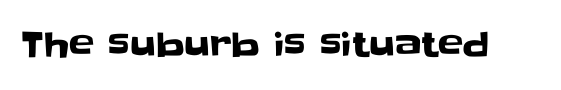
Q: Is the text italic (slanted)? A: No, it is upright.
Q: Is the typeface a serif or a sans-serif typeface? A: Sans-serif.
Q: Is the text underlined? A: No.
Q: Is the spacing between letters normal or unusually wide? A: Normal.
Q: Width (condensed, normal, or wide)? A: Normal.
Q: Stroke contrast? A: Low.
Q: x-height? A: Large.
Q: Monospaced? A: No.
